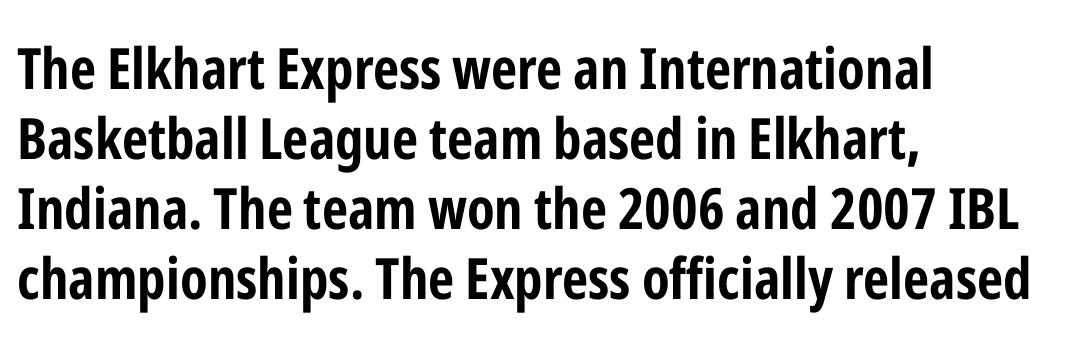
Q: Is the text bold? A: Yes.
Q: Is the text italic (slanted)? A: No, it is upright.
Q: Is the typeface a serif or a sans-serif typeface? A: Sans-serif.
Q: Is the text underlined? A: No.
Q: How is the paragraph aligned? A: Left-aligned.
Q: Is the spacing between letters normal or unusually wide? A: Normal.
Q: Width (condensed, normal, or wide)? A: Condensed.
Q: Stroke contrast? A: Low.
Q: x-height? A: Medium.
Q: Monospaced? A: No.
